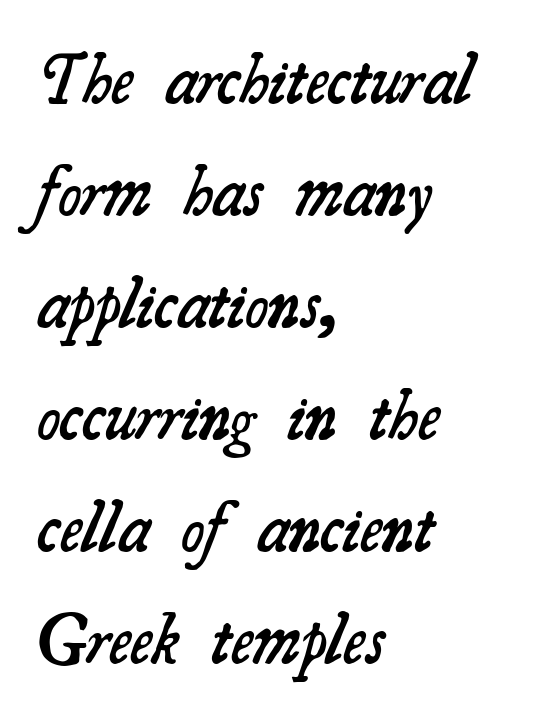
The setting favours the left margin, as ordinary paragraphs usually do. Moderately thickened strokes mark this as semibold type. The typeface chosen for these lines features serifs. Tracking value appears to be zero — textbook default spacing.
